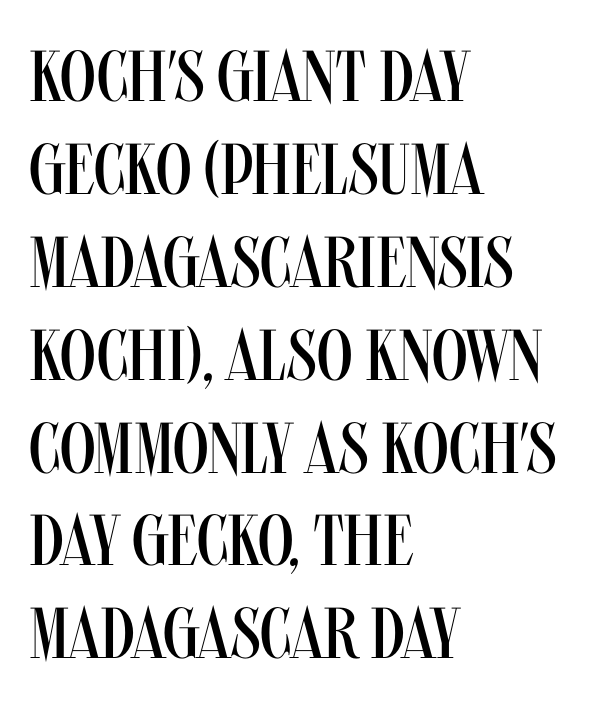
The image shows 72 px regular-weight, condensed sans-serif type, upright; set left-aligned, normal line spacing (1.29x), normal letter spacing, not underlined; medium stroke contrast and a large x-height.
